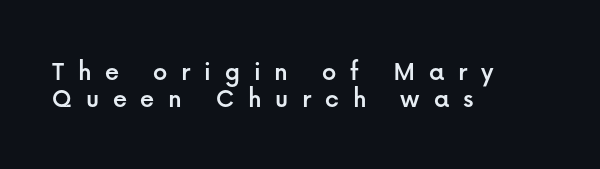
{"serif": "no", "italic": "no", "width": "normal", "stroke_contrast": "low", "x_height": "medium", "monospaced": "no", "underline": "no", "align": "left", "line_spacing": "tight", "line_spacing_ratio": 0.95, "letter_spacing": "wide", "letter_spacing_em": 0.49, "glyph_px": 28}
